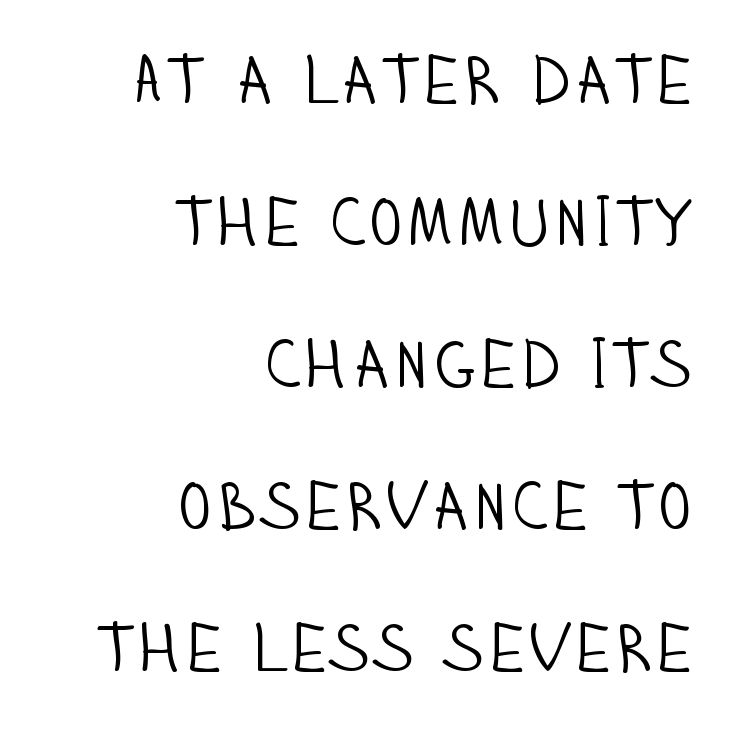
Q: Is the text bold? A: No.
Q: Is the text italic (slanted)? A: No, it is upright.
Q: Is the typeface a serif or a sans-serif typeface? A: Sans-serif.
Q: Is the text underlined? A: No.
Q: How is the paragraph aligned? A: Right-aligned.
Q: Is the spacing between letters normal or unusually wide? A: Normal.
Q: Is the spacing between lines tight, normal or loose? A: Loose.
Q: Width (condensed, normal, or wide)? A: Condensed.
Q: Stroke contrast? A: Low.
Q: x-height? A: Large.
Q: Monospaced? A: No.
